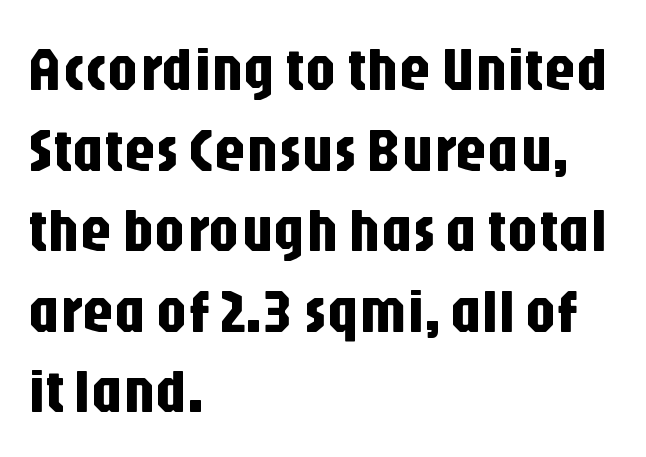
{"serif": "no", "italic": "no", "width": "condensed", "stroke_contrast": "low", "x_height": "large", "monospaced": "no", "underline": "no", "align": "left", "line_spacing": "normal", "line_spacing_ratio": 1.3, "letter_spacing": "normal", "letter_spacing_em": 0.0, "glyph_px": 62}
